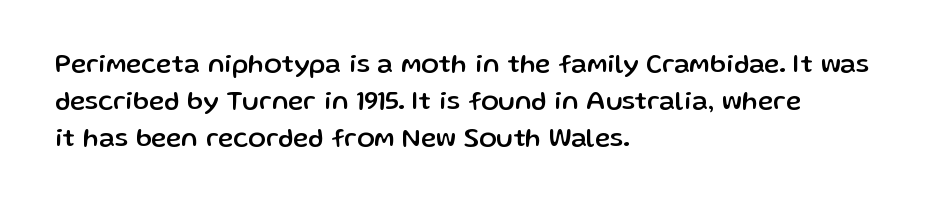
Q: Is the text italic (slanted)? A: No, it is upright.
Q: Is the text underlined? A: No.
Q: How is the paragraph aligned? A: Left-aligned.
Q: Is the spacing between letters normal or unusually wide? A: Normal.
Q: Is the spacing between lines tight, normal or loose? A: Normal.
